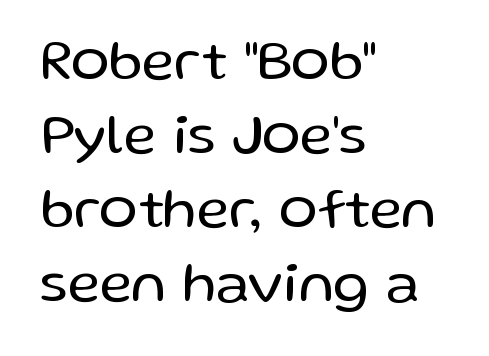
The image shows 57 px regular-weight sans-serif type, upright; set left-aligned, normal line spacing (1.3x), normal letter spacing, not underlined; low stroke contrast and a medium x-height.
